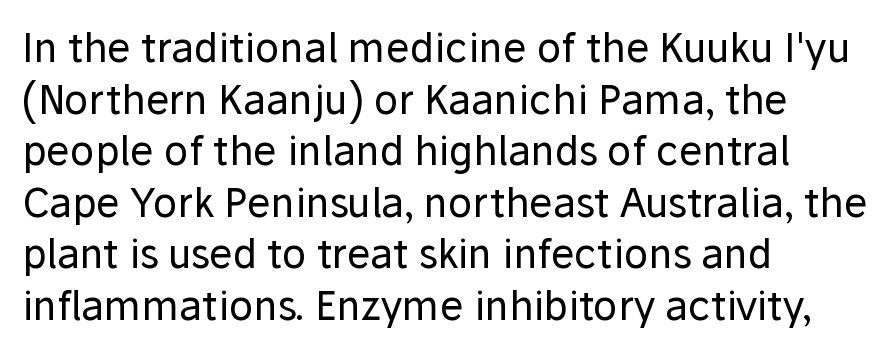
Q: Is the text bold? A: No.
Q: Is the text italic (slanted)? A: No, it is upright.
Q: Is the typeface a serif or a sans-serif typeface? A: Sans-serif.
Q: Is the text underlined? A: No.
Q: How is the paragraph aligned? A: Left-aligned.
Q: Is the spacing between letters normal or unusually wide? A: Normal.
Q: Is the spacing between lines tight, normal or loose? A: Normal.
Q: Width (condensed, normal, or wide)? A: Normal.
Q: Stroke contrast? A: Low.
Q: x-height? A: Medium.
Q: Monospaced? A: No.
